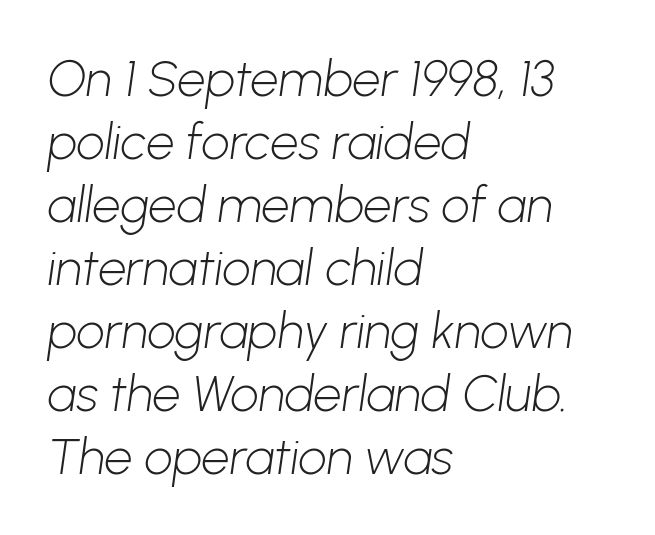
The passage shown is typed in a proportional face where columns would drift. The lines sit at an ordinary, default distance from one another. This is sans-serif lettering, the kind often seen on screens and signage. Each line starts at the same left margin while the right side varies. The letters look calm and open, with moderate or lighter stems. Words float on clear page, feet unadorned.
